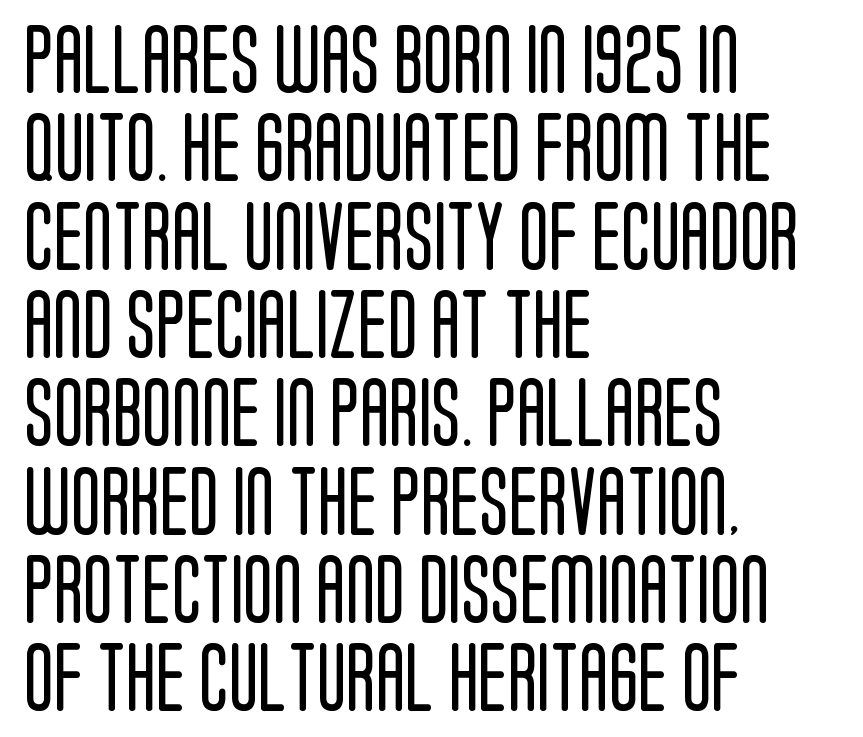
The image shows 69 px regular-weight, condensed sans-serif type, upright; set left-aligned, normal line spacing (1.28x), normal letter spacing, not underlined; low stroke contrast and a large x-height.
